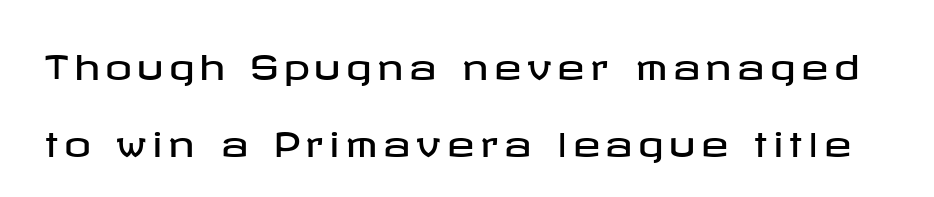
{"serif": "no", "italic": "no", "width": "wide", "stroke_contrast": "low", "x_height": "medium", "underline": "no", "line_spacing": "loose", "line_spacing_ratio": 2.34, "glyph_px": 33}
